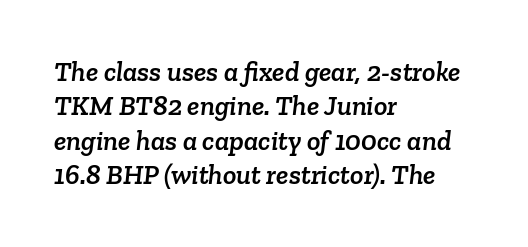
{"serif": "yes", "width": "normal", "stroke_contrast": "low", "x_height": "medium", "monospaced": "no", "underline": "no", "align": "left", "line_spacing_ratio": 1.23, "letter_spacing": "normal", "letter_spacing_em": 0.0, "glyph_px": 28}
